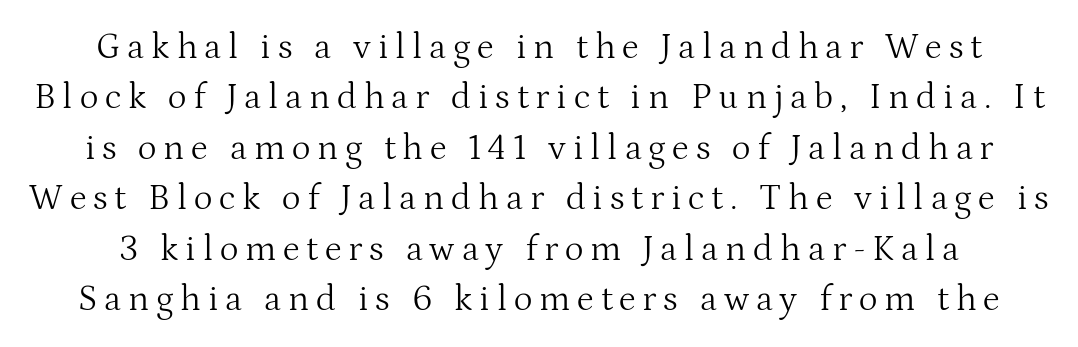
{"serif": "yes", "italic": "no", "bold": "no", "weight": "light", "width": "normal", "stroke_contrast": "medium", "x_height": "medium", "monospaced": "no", "underline": "no", "line_spacing": "normal", "line_spacing_ratio": 1.4, "glyph_px": 36}
